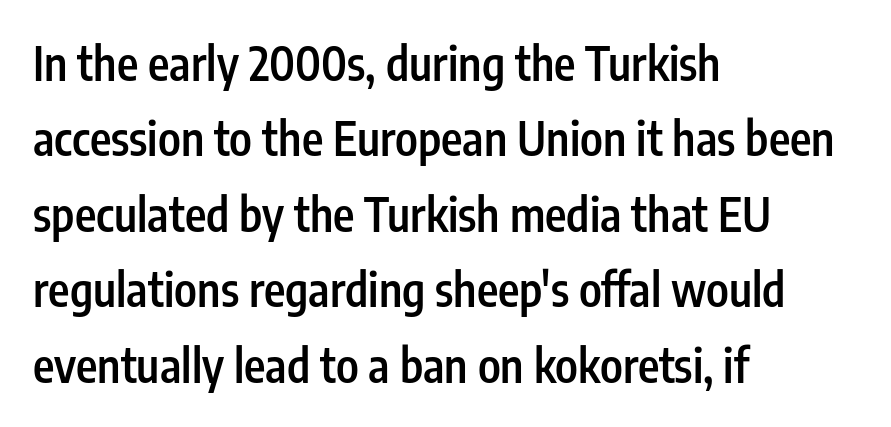
{"serif": "no", "italic": "no", "bold": "semi", "weight": "semibold", "width": "condensed", "stroke_contrast": "low", "x_height": "medium", "monospaced": "no", "underline": "no", "align": "left", "line_spacing": "normal", "line_spacing_ratio": 1.64, "letter_spacing": "normal", "letter_spacing_em": 0.0, "glyph_px": 46}
